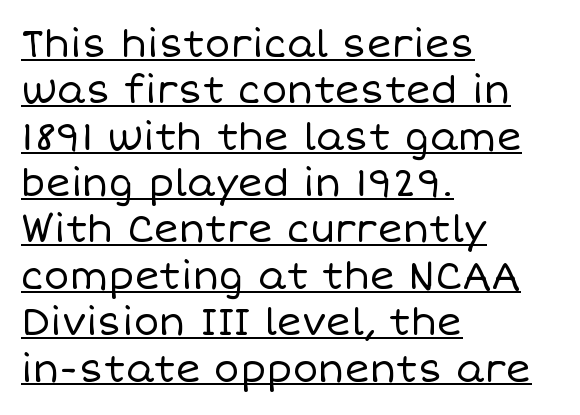
The image shows 38 px regular-weight type, upright; set left-aligned, line spacing 1.22x, normal letter spacing, underlined; low stroke contrast and a large x-height.
